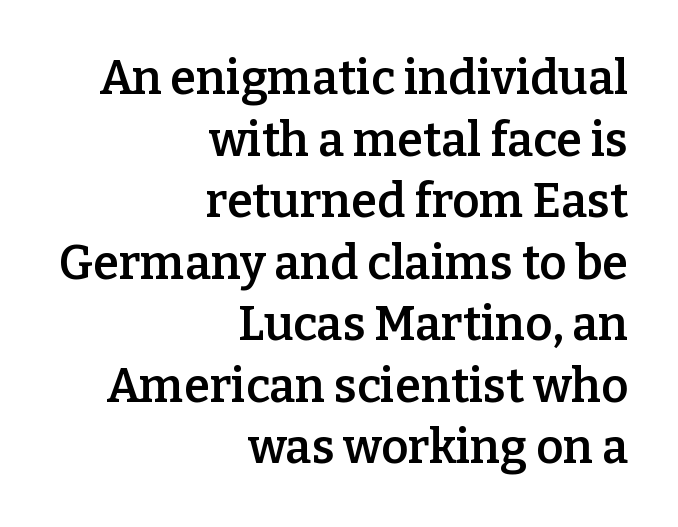
A serif font was chosen for this passage. The line-height multiplier appears to be the usual default. Compared with an ordinary text face, these strokes are moderately heavier — a semibold. The passage shown is typed in a proportional face where columns would drift.
